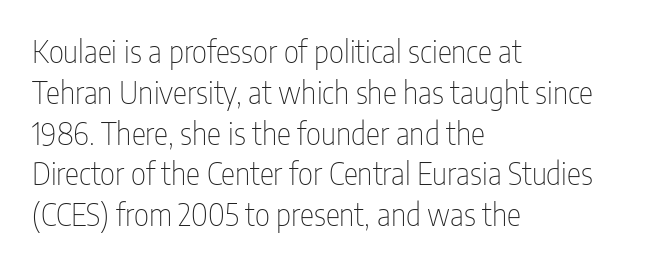
The image shows 30 px thin, condensed sans-serif type, upright; set left-aligned, normal line spacing (1.36x), normal letter spacing, not underlined; low stroke contrast and a medium x-height.
